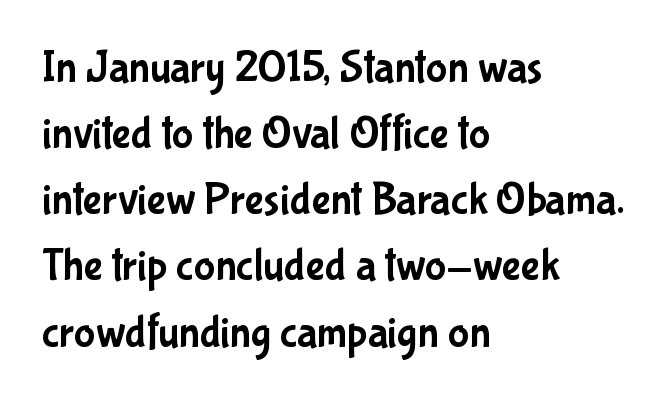
The image shows 45 px condensed sans-serif type, upright; set left-aligned, normal line spacing (1.47x), normal letter spacing, not underlined; low stroke contrast and a medium x-height.
